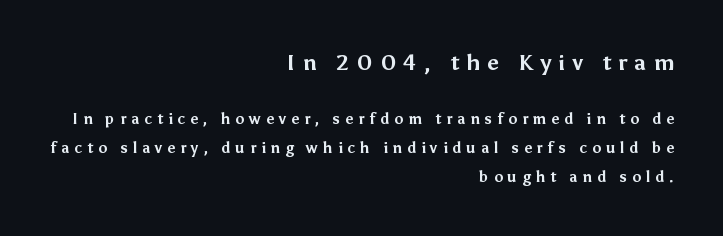
Q: Is the text bold? A: Yes.
Q: Is the text italic (slanted)? A: No, it is upright.
Q: Is the text underlined? A: No.
Q: How is the paragraph aligned? A: Right-aligned.
Q: Is the spacing between letters normal or unusually wide? A: Unusually wide.
Q: Is the spacing between lines tight, normal or loose? A: Loose.
Q: Which block of text is set in a larger size, the first (top) or the second (bottom)? A: The first (top) one.
